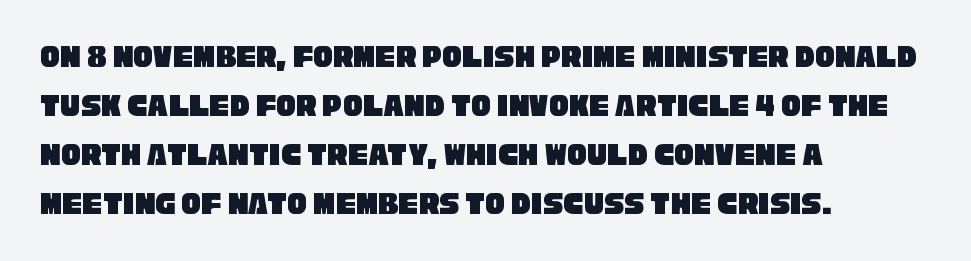
{"serif": "no", "width": "condensed", "stroke_contrast": "low", "x_height": "large", "monospaced": "no", "underline": "no", "align": "left", "line_spacing": "normal", "line_spacing_ratio": 1.48, "letter_spacing": "normal", "letter_spacing_em": 0.0, "glyph_px": 33}
